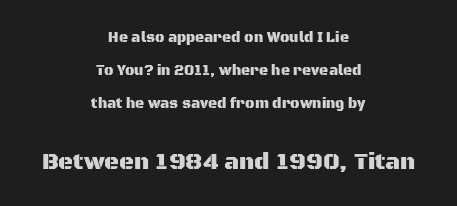
Q: Is the text italic (slanted)? A: No, it is upright.
Q: Is the text underlined? A: No.
Q: How is the paragraph aligned? A: Centered.
Q: Is the spacing between letters normal or unusually wide? A: Normal.
Q: Is the spacing between lines tight, normal or loose? A: Loose.
Q: Which block of text is set in a larger size, the first (top) or the second (bottom)? A: The second (bottom) one.
